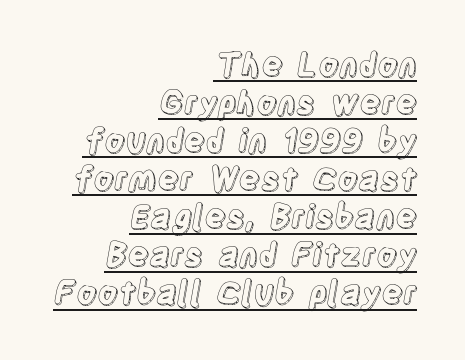
Q: Is the text italic (slanted)? A: Yes.
Q: Is the text underlined? A: Yes.
Q: How is the paragraph aligned? A: Right-aligned.
Q: Is the spacing between letters normal or unusually wide? A: Normal.
Q: Width (condensed, normal, or wide)? A: Condensed.
Q: x-height? A: Large.
Q: Monospaced? A: No.
